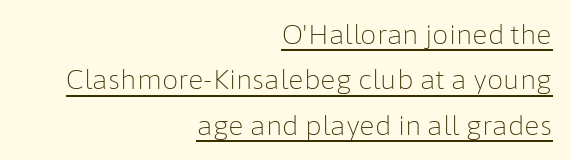
Q: Is the text bold? A: No.
Q: Is the text italic (slanted)? A: No, it is upright.
Q: Is the text underlined? A: Yes.
Q: How is the paragraph aligned? A: Right-aligned.
Q: Is the spacing between letters normal or unusually wide? A: Normal.
